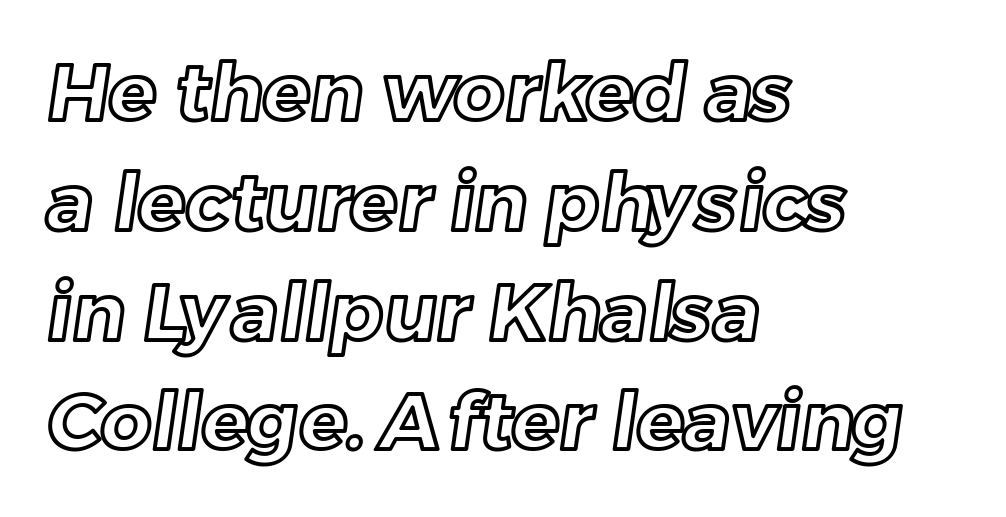
The image shows 79 px text type; set left-aligned, normal line spacing (1.39x), normal letter spacing, not underlined; a medium x-height.
